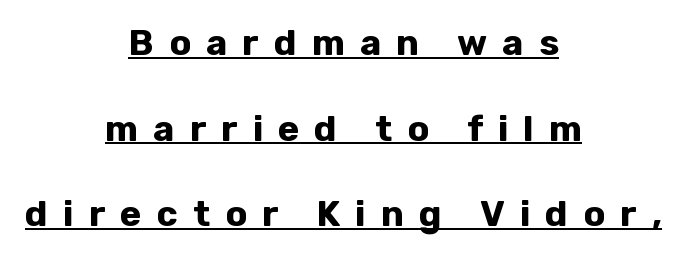
Q: Is the text bold? A: Yes.
Q: Is the text italic (slanted)? A: No, it is upright.
Q: Is the typeface a serif or a sans-serif typeface? A: Sans-serif.
Q: Is the text underlined? A: Yes.
Q: How is the paragraph aligned? A: Centered.
Q: Is the spacing between letters normal or unusually wide? A: Unusually wide.
Q: Is the spacing between lines tight, normal or loose? A: Loose.
Q: Width (condensed, normal, or wide)? A: Normal.
Q: Stroke contrast? A: Low.
Q: x-height? A: Medium.
Q: Monospaced? A: No.
